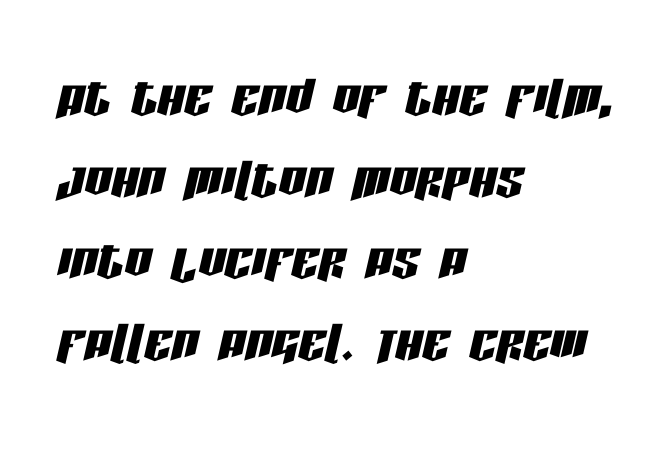
Q: Is the text italic (slanted)? A: Yes, it leans right by about 13 degrees.
Q: Is the text underlined? A: No.
Q: How is the paragraph aligned? A: Left-aligned.
Q: Is the spacing between letters normal or unusually wide? A: Normal.
Q: Width (condensed, normal, or wide)? A: Condensed.
Q: Stroke contrast? A: Low.
Q: x-height? A: Large.
Q: Monospaced? A: No.
